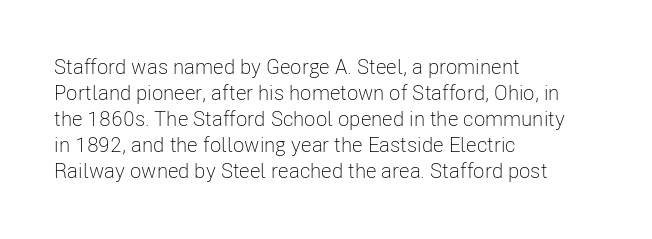
The image shows 21 px text type, upright; set left-aligned, line spacing 1.24x, normal letter spacing, not underlined.
